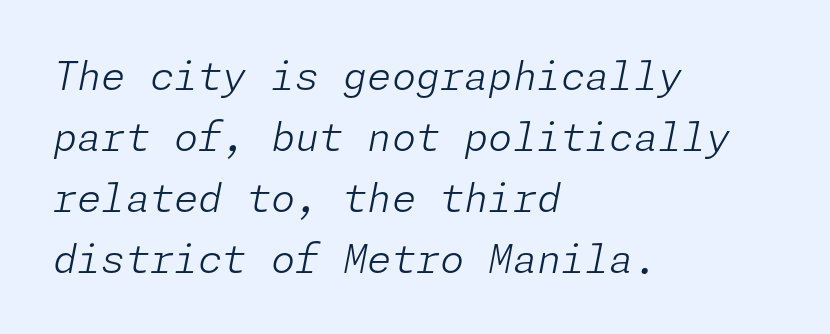
Q: Is the text bold? A: No.
Q: Is the text italic (slanted)? A: Yes, it leans right by about 11 degrees.
Q: Is the text underlined? A: No.
Q: How is the paragraph aligned? A: Left-aligned.
Q: Is the spacing between letters normal or unusually wide? A: Normal.
Q: Is the spacing between lines tight, normal or loose? A: Normal.
Q: Width (condensed, normal, or wide)? A: Normal.
Q: Stroke contrast? A: Low.
Q: x-height? A: Medium.
